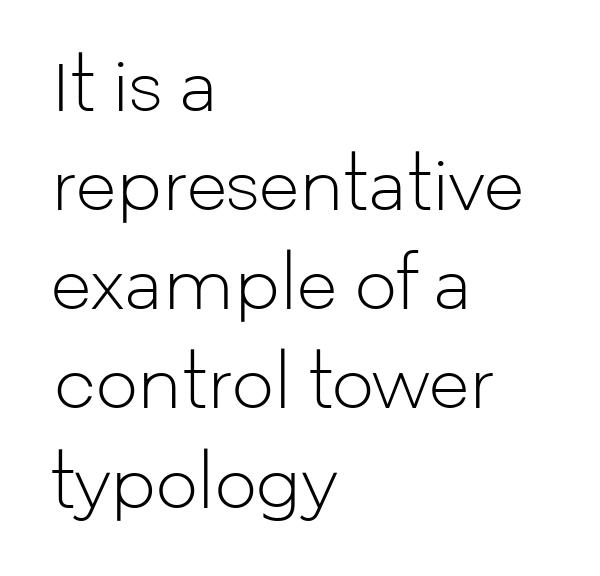
{"serif": "no", "italic": "no", "bold": "no", "weight": "light", "width": "normal", "stroke_contrast": "low", "x_height": "medium", "monospaced": "no", "underline": "no", "align": "left", "line_spacing": "normal", "line_spacing_ratio": 1.48, "letter_spacing": "normal", "letter_spacing_em": 0.0, "glyph_px": 67}
